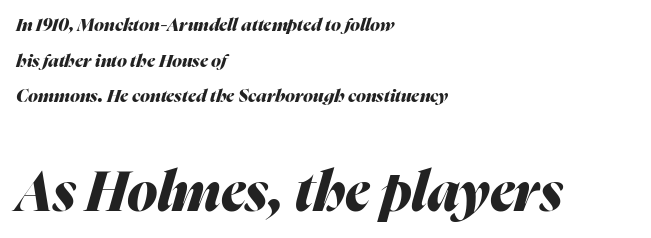
{"italic": "yes", "lean": "right", "slant_degrees": 16, "bold": "yes", "weight": "heavy", "width": "normal", "stroke_contrast": "medium", "x_height": "medium", "monospaced": "no", "underline": "no", "align": "left", "line_spacing": "loose", "line_spacing_ratio": 1.98, "letter_spacing": "normal", "letter_spacing_em": 0.0, "larger_block": "second", "size_ratio": 3.06, "glyph_px": 55}
